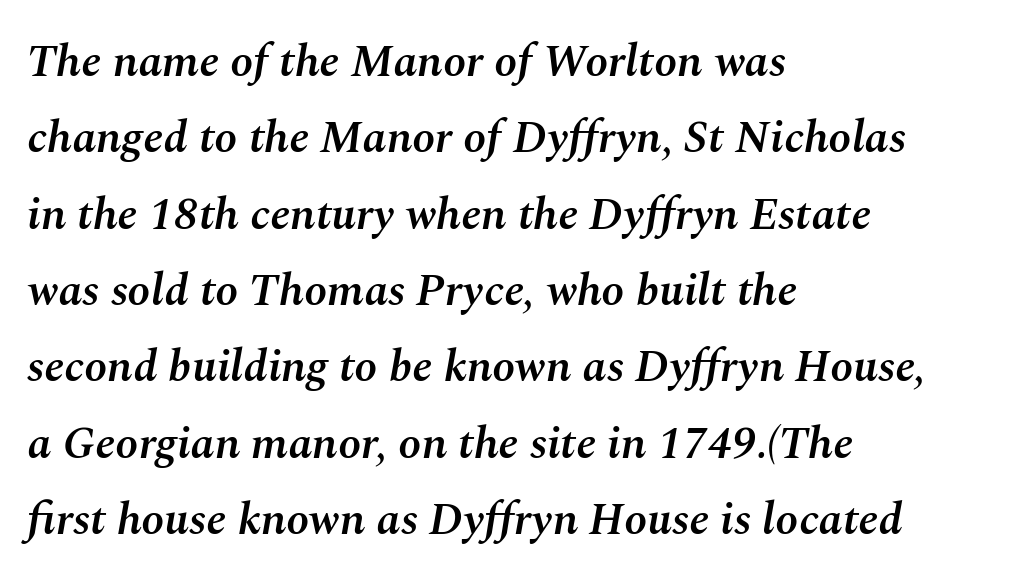
The image shows 46 px semibold type, italic (leaning right); set left-aligned, normal line spacing (1.66x), normal letter spacing, not underlined; medium stroke contrast and a medium x-height.
